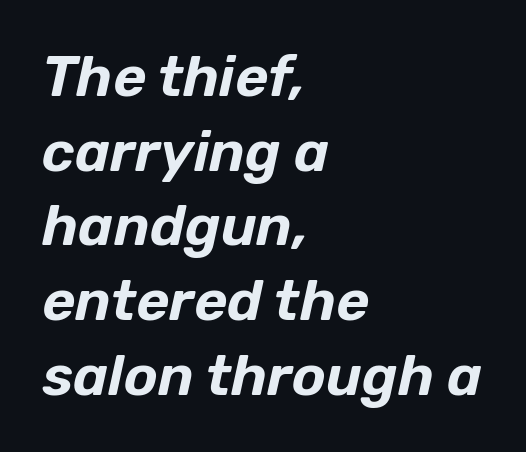
Beneath every word, the page is bare. Glyph-to-glyph distance matches everyday printed text. The letters advance in unequal steps, a hallmark of proportional type. The whole block is typeset with a tilt. A normal amount of white space separates one row of letters from the next. The paragraph shown leans on its left margin.
